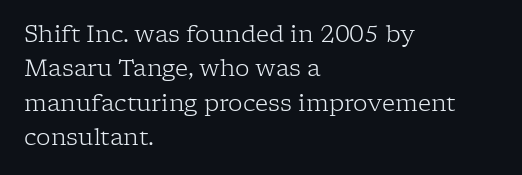
The image shows 23 px text type, upright; set left-aligned, normal line spacing (1.49x), normal letter spacing, not underlined.
